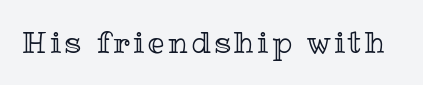
Underline: absent. Nope, not italic — everything's standing straight. Is this a fixed-width face? No — the glyphs have proportional, varying widths.
